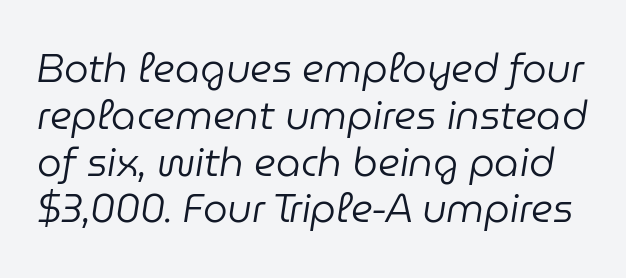
Q: Is the text bold? A: No.
Q: Is the text italic (slanted)? A: Yes, it leans right by about 9 degrees.
Q: Is the text underlined? A: No.
Q: Is the spacing between letters normal or unusually wide? A: Normal.
Q: Width (condensed, normal, or wide)? A: Normal.
Q: Stroke contrast? A: Low.
Q: x-height? A: Medium.
Q: Monospaced? A: No.
